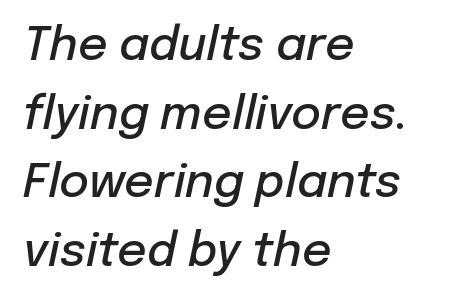
{"italic": "yes", "lean": "right", "slant_degrees": 12, "bold": "semi", "weight": "semibold", "width": "normal", "stroke_contrast": "low", "x_height": "medium", "monospaced": "no", "underline": "no", "align": "left", "line_spacing": "normal", "line_spacing_ratio": 1.49, "letter_spacing": "normal", "letter_spacing_em": 0.0, "glyph_px": 46}
